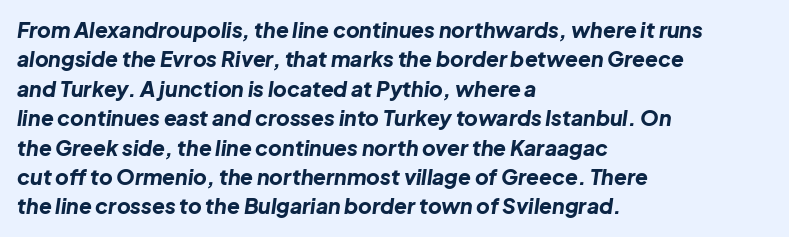
{"italic": "yes", "lean": "right", "slant_degrees": 8, "bold": "yes", "underline": "no", "align": "left", "line_spacing": "normal", "line_spacing_ratio": 1.4, "letter_spacing": "normal", "letter_spacing_em": 0.0, "glyph_px": 21}
